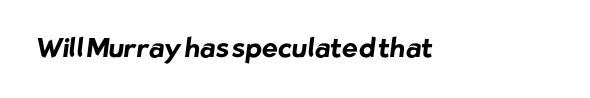
Thick stems and heavy bowls — unmistakably bold. The specimen omits any rule beneath the text block's lines. How are the letters spaced? Ordinarily, with no added tracking.
